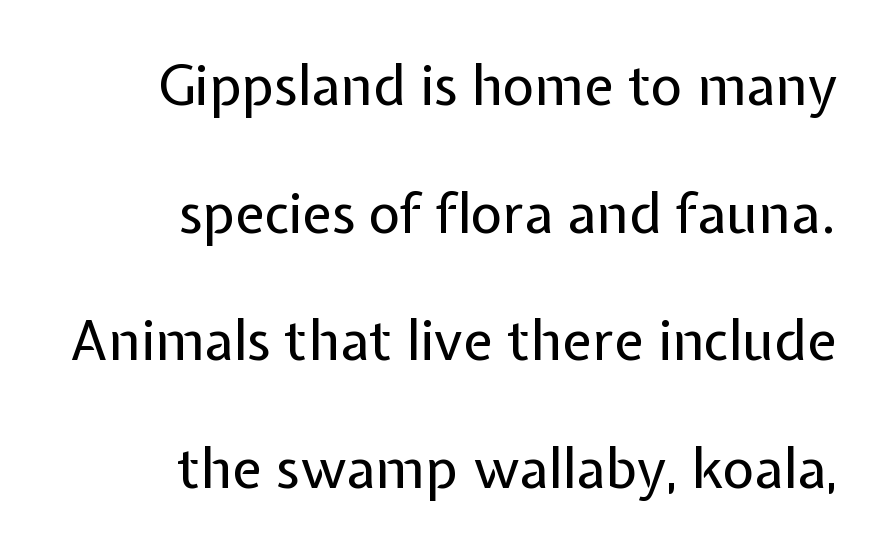
The image shows 55 px regular-weight sans-serif type, upright; set right-aligned, loose line spacing (2.32x), normal letter spacing, not underlined; low stroke contrast and a medium x-height.
